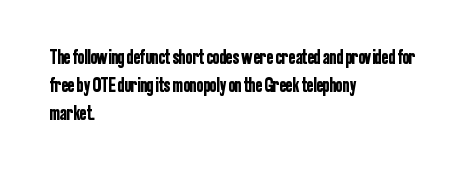
The image shows 20 px text type, upright; set left-aligned, normal line spacing (1.4x), normal letter spacing, not underlined.
